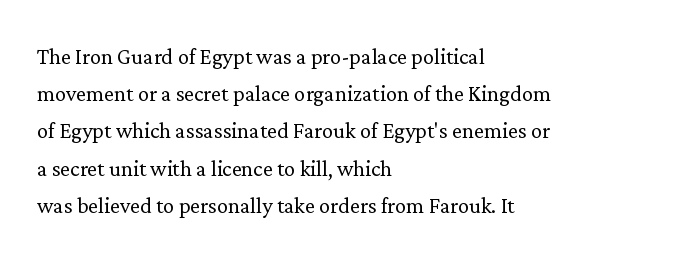
Q: Is the text bold? A: No.
Q: Is the text italic (slanted)? A: No, it is upright.
Q: Is the typeface a serif or a sans-serif typeface? A: Serif.
Q: Is the text underlined? A: No.
Q: How is the paragraph aligned? A: Left-aligned.
Q: Is the spacing between letters normal or unusually wide? A: Normal.
Q: Is the spacing between lines tight, normal or loose? A: Normal.
Q: Width (condensed, normal, or wide)? A: Normal.
Q: Stroke contrast? A: Low.
Q: x-height? A: Medium.
Q: Monospaced? A: No.
